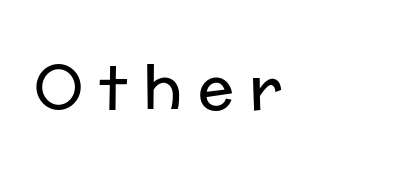
{"serif": "no", "italic": "no", "bold": "no", "weight": "regular", "width": "normal", "stroke_contrast": "low", "x_height": "medium", "monospaced": "no", "underline": "no", "letter_spacing": "wide", "letter_spacing_em": 0.26, "glyph_px": 60}
